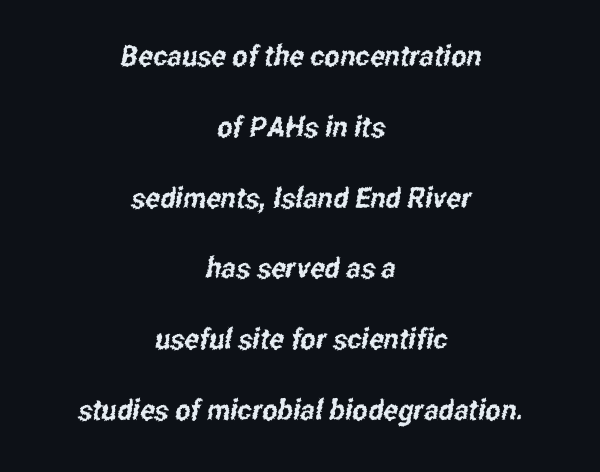
Letters rest on an invisible, unmarked baseline. Think of a printed novel: that variable character pitch is what you see here. The lines are quadded center. To sum up the face: it is a sans, with no serifs. A typesetter would call this zero additional tracking. The leading is generous, giving the passage an open texture.
